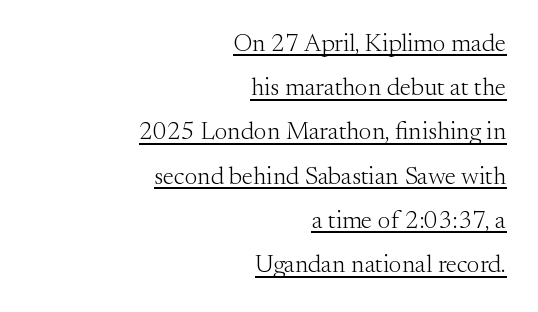
Stem width sits at or under what a default text font uses. Short and long lines alike share a common ending point at right. Italic: no, the glyphs are upright roman. Quick note: underline on.
